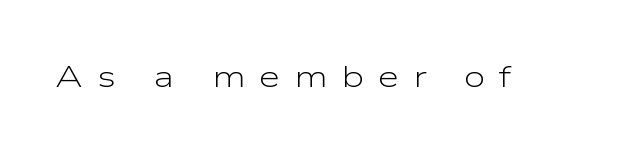
Q: Is the text bold? A: No.
Q: Is the text italic (slanted)? A: No, it is upright.
Q: Is the typeface a serif or a sans-serif typeface? A: Sans-serif.
Q: Is the text underlined? A: No.
Q: Is the spacing between letters normal or unusually wide? A: Unusually wide.
Q: Width (condensed, normal, or wide)? A: Wide.
Q: Stroke contrast? A: Low.
Q: x-height? A: Medium.
Q: Monospaced? A: No.
